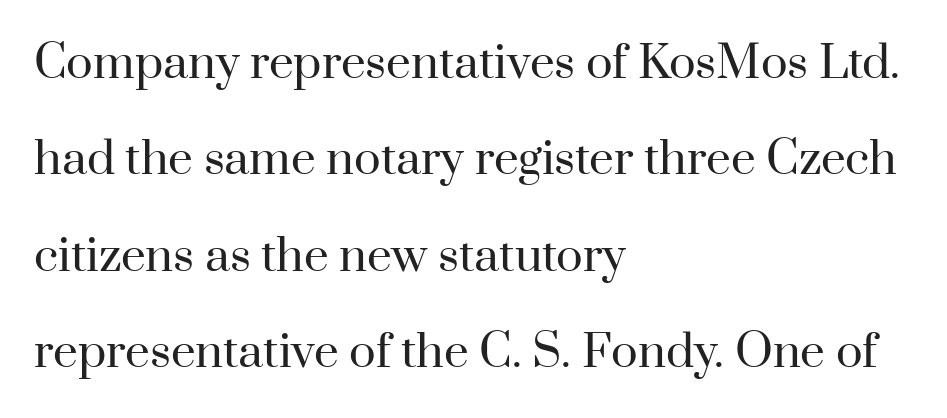
{"serif": "yes", "italic": "no", "bold": "no", "weight": "regular", "width": "normal", "stroke_contrast": "high", "x_height": "small", "monospaced": "no", "underline": "no", "align": "left", "line_spacing": "loose", "line_spacing_ratio": 2.19, "letter_spacing": "normal", "letter_spacing_em": 0.0, "glyph_px": 44}
